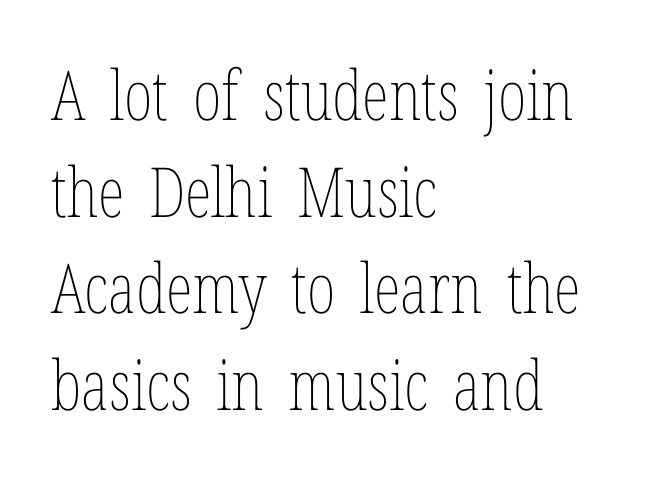
The image shows 69 px thin, condensed type, upright; set left-aligned, normal line spacing (1.4x), normal letter spacing, not underlined; low stroke contrast and a medium x-height.
